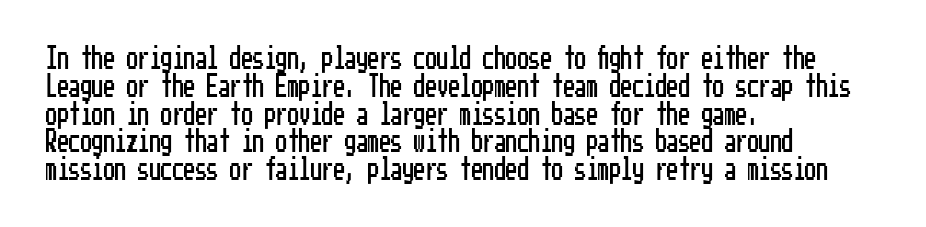
Q: Is the text italic (slanted)? A: No, it is upright.
Q: Is the text underlined? A: No.
Q: How is the paragraph aligned? A: Left-aligned.
Q: Is the spacing between letters normal or unusually wide? A: Normal.
